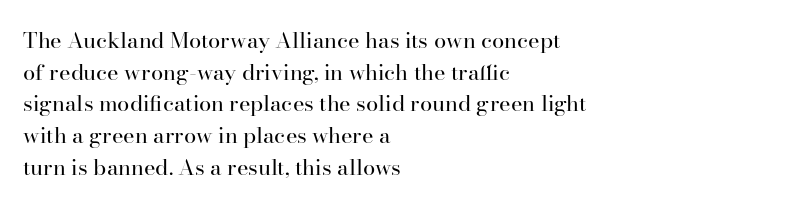
Ordinary non-slanted type is in use. Whoever set this chose a conventional vertical rhythm. Nothing unusual about the tracking: characters are spaced as the font intends. Every row of glyphs begins at an identical x-position on the left.
